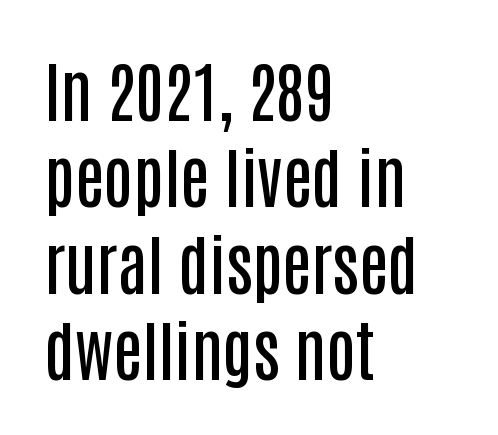
The image shows 66 px semibold, condensed sans-serif type, upright; set left-aligned, normal line spacing (1.31x), normal letter spacing, not underlined; low stroke contrast and a large x-height.
